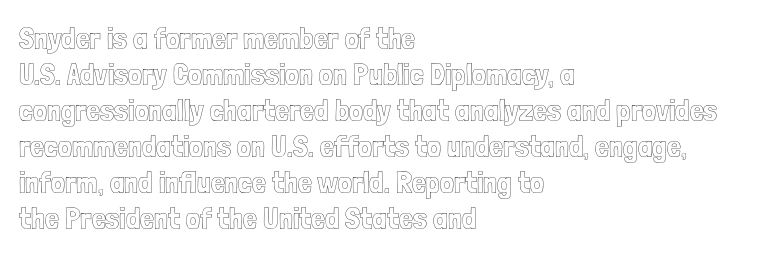
The image shows 31 px condensed type, upright; set left-aligned, line spacing 1.16x, normal letter spacing, not underlined; a medium x-height.
